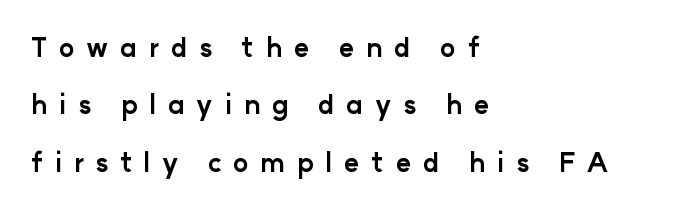
The image shows 26 px bold type, upright; set left-aligned, loose line spacing (2.21x), unusually wide letter spacing (+0.45 em), not underlined.
